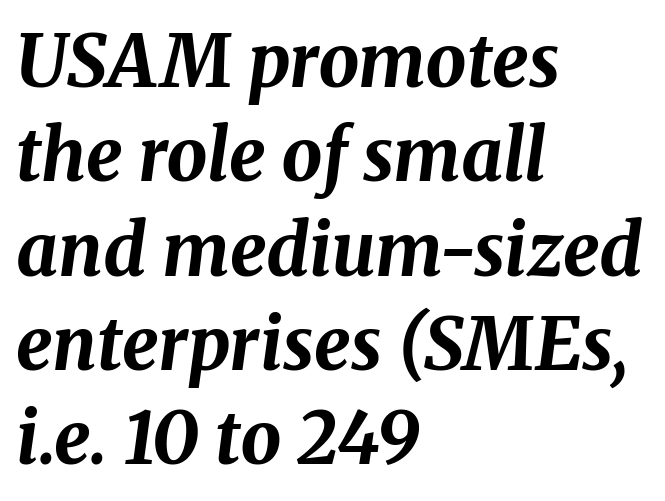
Q: Is the text bold? A: Yes.
Q: Is the text italic (slanted)? A: Yes, it leans right by about 8 degrees.
Q: Is the text underlined? A: No.
Q: How is the paragraph aligned? A: Left-aligned.
Q: Is the spacing between letters normal or unusually wide? A: Normal.
Q: Is the spacing between lines tight, normal or loose? A: Normal.
Q: Width (condensed, normal, or wide)? A: Normal.
Q: Stroke contrast? A: Medium.
Q: x-height? A: Medium.
Q: Monospaced? A: No.
